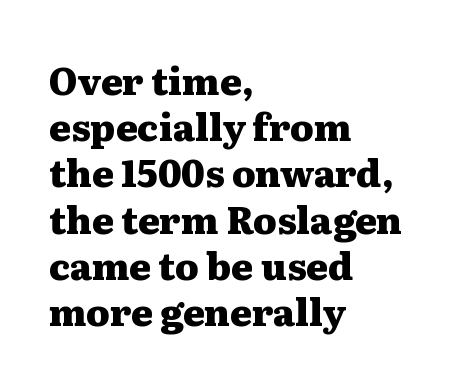
{"serif": "yes", "italic": "no", "bold": "yes", "weight": "heavy", "width": "wide", "stroke_contrast": "medium", "x_height": "medium", "monospaced": "no", "underline": "no", "align": "left", "line_spacing": "normal", "line_spacing_ratio": 1.25, "letter_spacing": "normal", "letter_spacing_em": 0.0, "glyph_px": 37}
